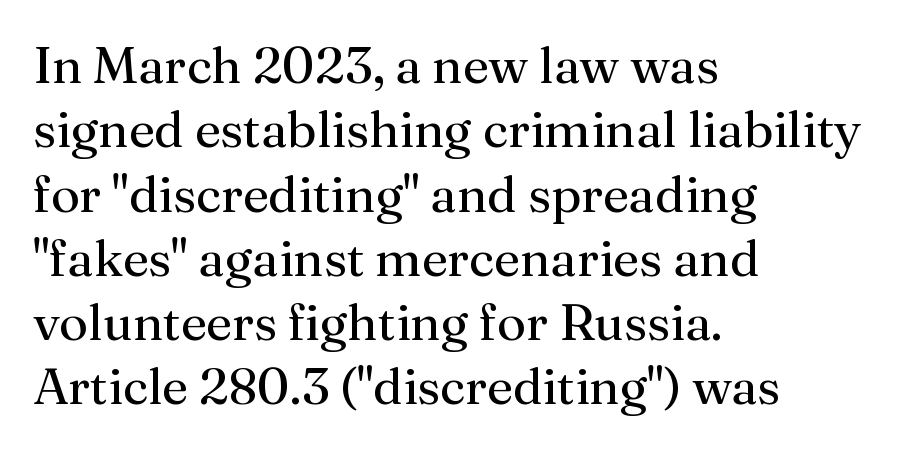
The image shows 51 px regular-weight serif type, upright; set left-aligned, normal line spacing (1.26x), normal letter spacing, not underlined; medium stroke contrast and a medium x-height.
